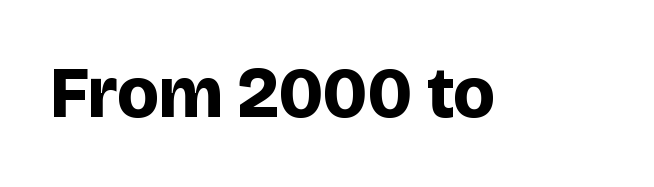
The characters look thick and weighty, a clear bold. The type is set solid horizontally, with unmodified tracking. Does the type have serifs? No, each stem ends abruptly. The specimen reads as upright at a glance. Only glyphs here, with clear space below each row.
